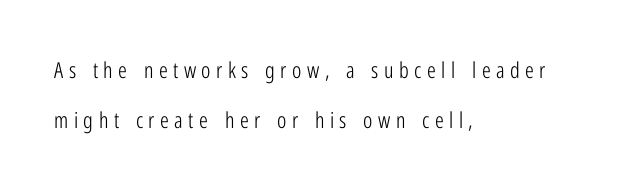
On a weight scale, this lands at 450 or below. These lines stack with their left ends in a neat column. A bare baseline throughout the passage. Inter-character spacing is expanded well beyond the font's built-in metrics. Airy leading.
